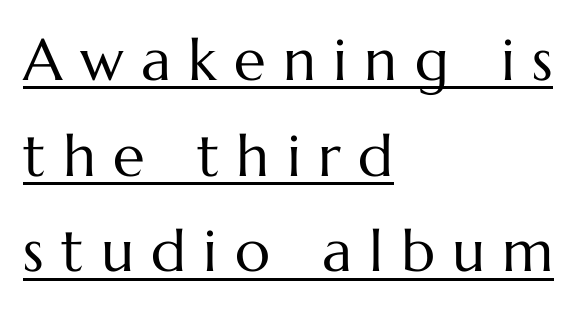
Q: Is the text bold? A: No.
Q: Is the text italic (slanted)? A: No, it is upright.
Q: Is the text underlined? A: Yes.
Q: How is the paragraph aligned? A: Left-aligned.
Q: Is the spacing between letters normal or unusually wide? A: Unusually wide.
Q: Is the spacing between lines tight, normal or loose? A: Normal.
Q: Width (condensed, normal, or wide)? A: Normal.
Q: Stroke contrast? A: Medium.
Q: x-height? A: Medium.
Q: Monospaced? A: No.
